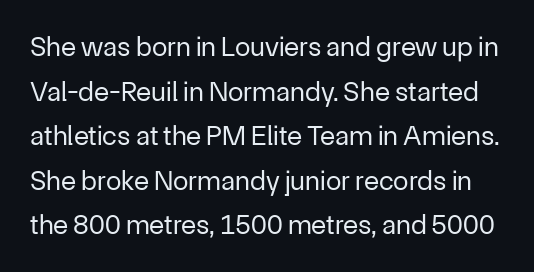
{"serif": "no", "italic": "no", "bold": "no", "weight": "regular", "width": "normal", "stroke_contrast": "low", "x_height": "medium", "monospaced": "no", "underline": "no", "line_spacing": "normal", "line_spacing_ratio": 1.59, "letter_spacing": "normal", "letter_spacing_em": 0.0, "glyph_px": 28}
